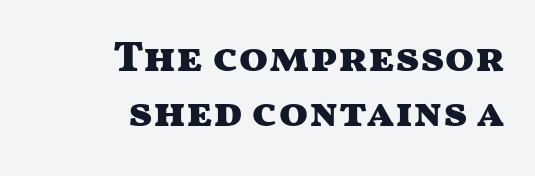
Q: Is the text bold? A: Yes.
Q: Is the text italic (slanted)? A: No, it is upright.
Q: Is the typeface a serif or a sans-serif typeface? A: Sans-serif.
Q: Is the text underlined? A: No.
Q: How is the paragraph aligned? A: Right-aligned.
Q: Is the spacing between letters normal or unusually wide? A: Normal.
Q: Is the spacing between lines tight, normal or loose? A: Normal.
Q: Width (condensed, normal, or wide)? A: Wide.
Q: Stroke contrast? A: Medium.
Q: x-height? A: Medium.
Q: Monospaced? A: No.
